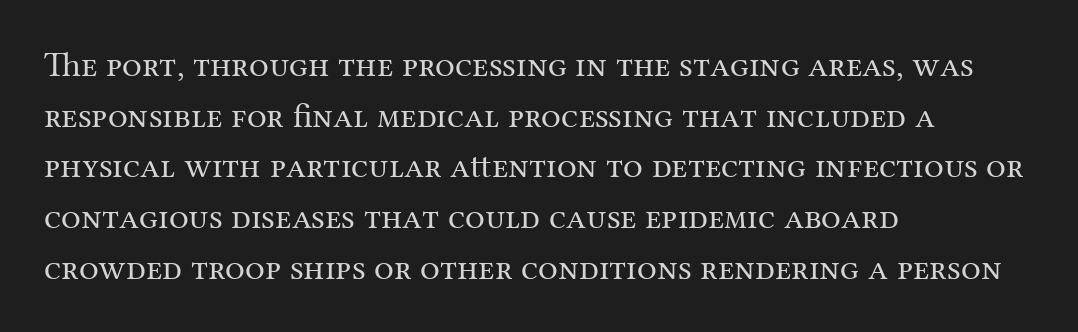
The image shows 35 px regular-weight serif type, upright; set left-aligned, normal line spacing (1.45x), normal letter spacing, not underlined; medium stroke contrast and a medium x-height.
